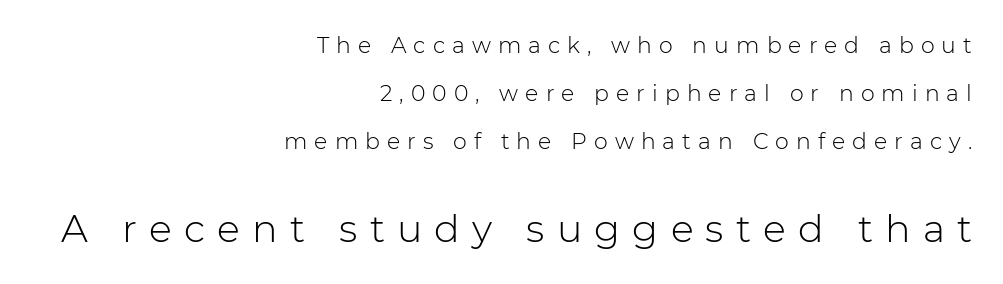
{"serif": "no", "italic": "no", "bold": "no", "weight": "light", "width": "normal", "stroke_contrast": "low", "x_height": "medium", "monospaced": "no", "underline": "no", "align": "right", "line_spacing": "loose", "line_spacing_ratio": 2.18, "letter_spacing": "wide", "letter_spacing_em": 0.32, "larger_block": "second", "size_ratio": 1.73, "glyph_px": 38}
